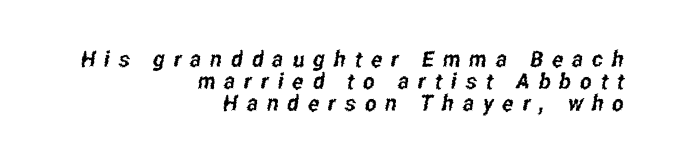
Q: Is the text underlined? A: No.
Q: How is the paragraph aligned? A: Right-aligned.
Q: Is the spacing between letters normal or unusually wide? A: Unusually wide.
Q: Is the spacing between lines tight, normal or loose? A: Tight.
